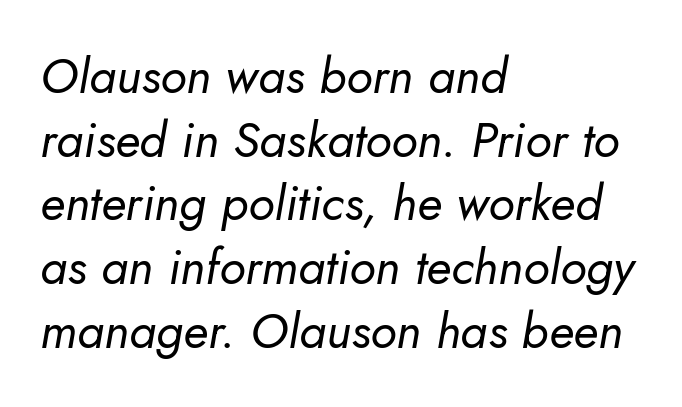
This rendering uses left alignment, leaving the right contour irregular. Vertical stems look standard width or narrower in stroke. Proportional: the letters do not fall into vertical columns. The glyphs are unaccompanied by any horizontal stroke below them.
